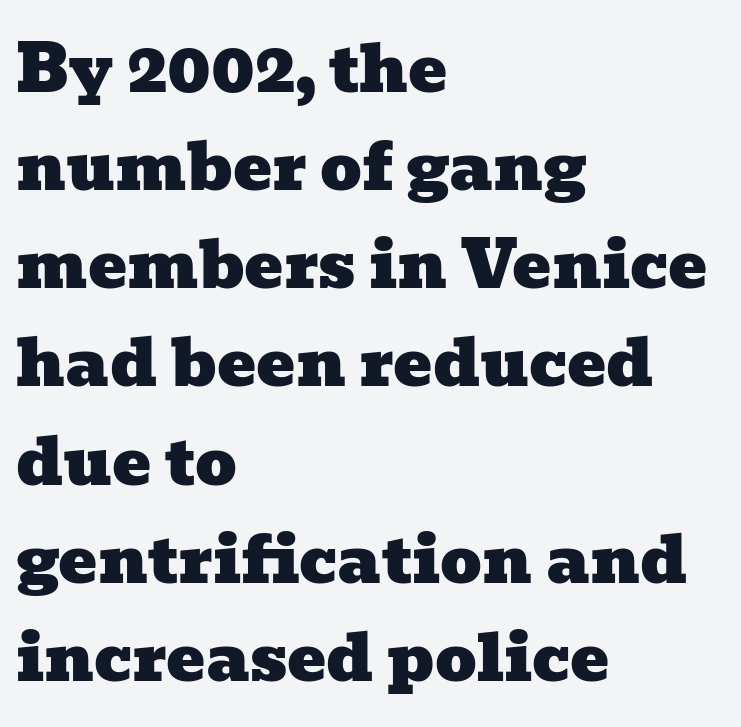
{"serif": "yes", "width": "wide", "stroke_contrast": "low", "x_height": "medium", "monospaced": "no", "underline": "no", "align": "left", "line_spacing": "normal", "line_spacing_ratio": 1.51, "letter_spacing": "normal", "letter_spacing_em": 0.0, "glyph_px": 65}
